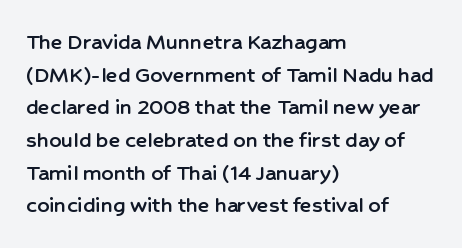
The vertical gap from one line to the next is medium. The rendering keeps characters at their native spacing. The axis of the letterforms is exactly vertical. Bare-footed words on every line. In CSS terms this would be text-align: left.
